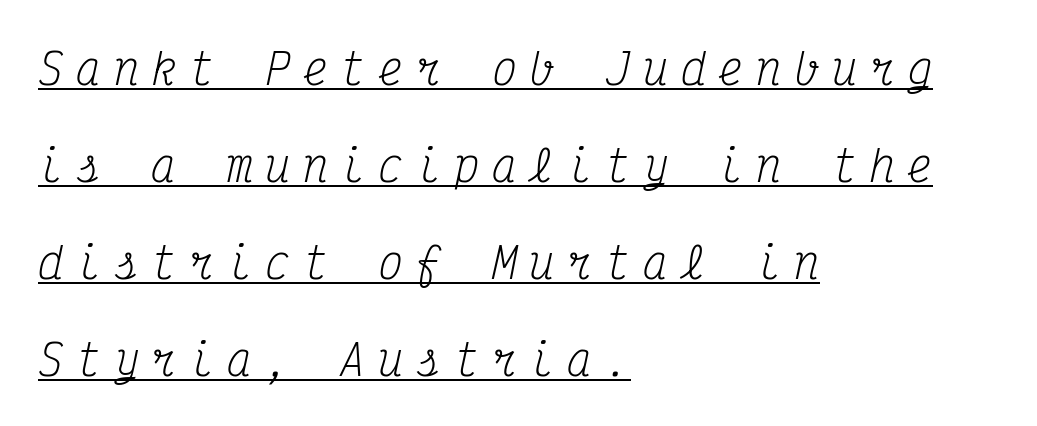
This rendering features underlined lettering. The characters are drawn with everyday or finer stroke widths. Spacing verdict: monospaced, one width for all characters. The lettering tilts uniformly, giving the passage an italic look.
